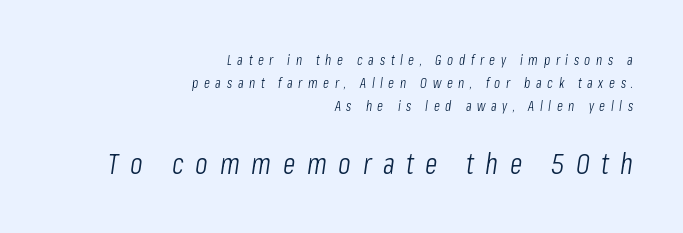
The more generous point size was reserved for the lower chunk. Counters stay open thanks to moderate or lighter strokes. A clean baseline with only descenders dipping below it. Glyph-to-glyph distance is far greater than everyday printed text. Does the lettering tilt? It does — this is italic.
